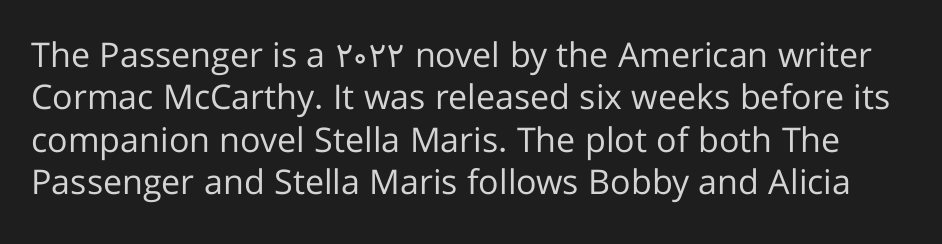
{"serif": "no", "italic": "no", "bold": "no", "weight": "regular", "width": "normal", "stroke_contrast": "low", "x_height": "medium", "monospaced": "no", "underline": "no", "line_spacing": "normal", "line_spacing_ratio": 1.25, "letter_spacing": "normal", "letter_spacing_em": 0.0, "glyph_px": 34}
